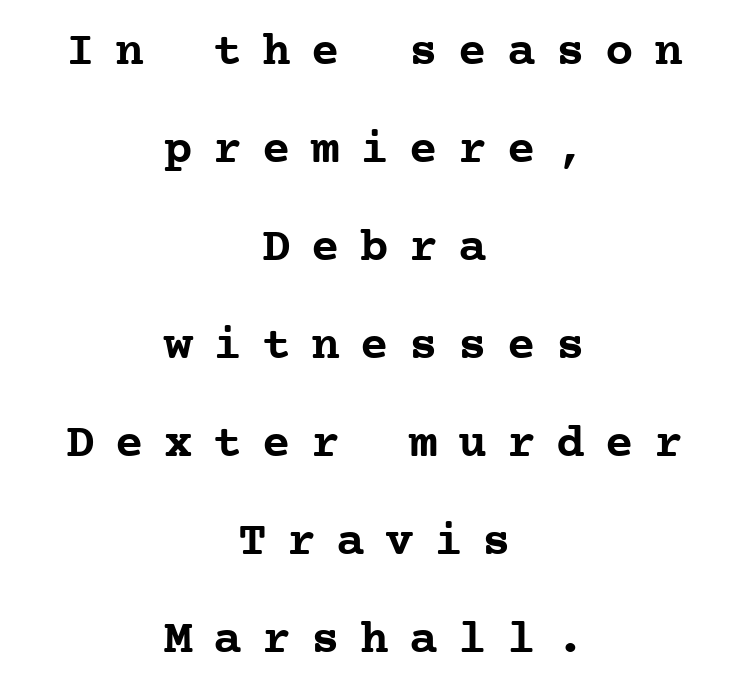
One glance says open: line gaps are wider than usual. The paragraph shown floats in the horizontal middle. Glyph-to-glyph distance is far greater than everyday printed text. The zone under the glyphs is completely vacant.
